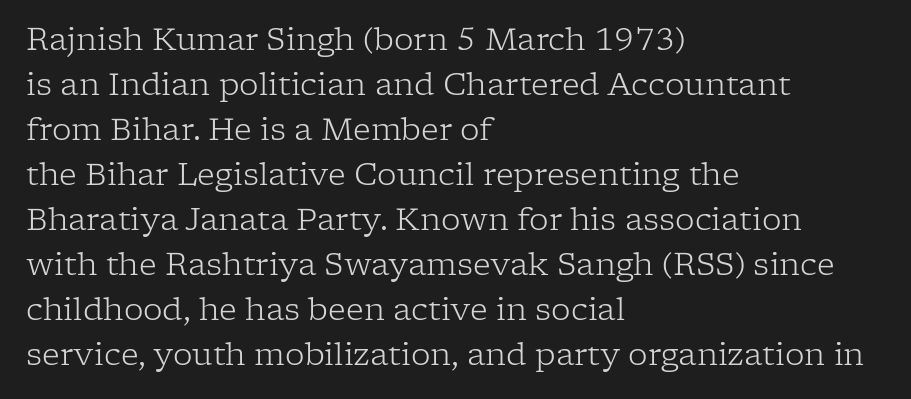
{"serif": "yes", "italic": "no", "bold": "no", "weight": "light", "width": "normal", "stroke_contrast": "low", "x_height": "medium", "monospaced": "no", "underline": "no", "align": "left", "line_spacing": "normal", "line_spacing_ratio": 1.45, "letter_spacing": "normal", "letter_spacing_em": 0.0, "glyph_px": 31}
